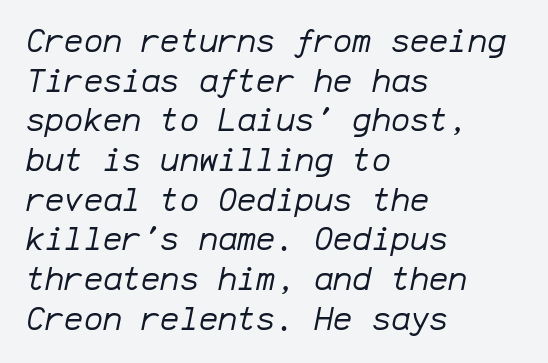
Q: Is the text bold? A: No.
Q: Is the text italic (slanted)? A: Yes, it leans right by about 12 degrees.
Q: Is the text underlined? A: No.
Q: How is the paragraph aligned? A: Left-aligned.
Q: Is the spacing between letters normal or unusually wide? A: Normal.
Q: Width (condensed, normal, or wide)? A: Normal.
Q: Stroke contrast? A: Low.
Q: x-height? A: Medium.
Q: Monospaced? A: Yes.
